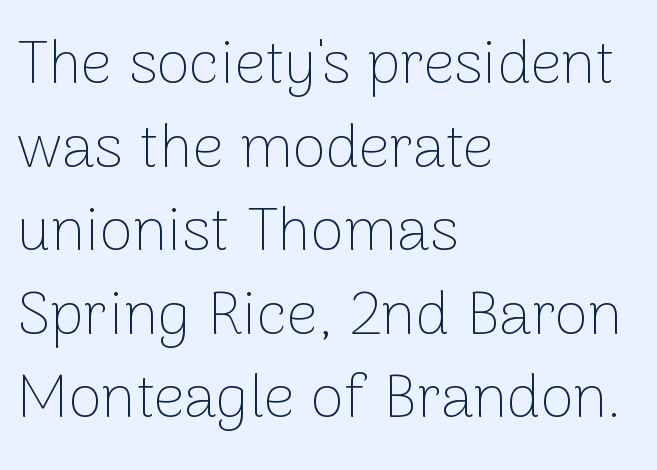
{"serif": "no", "italic": "no", "bold": "no", "weight": "thin", "width": "normal", "stroke_contrast": "low", "x_height": "medium", "monospaced": "no", "underline": "no", "align": "left", "line_spacing": "normal", "line_spacing_ratio": 1.37, "letter_spacing": "normal", "letter_spacing_em": 0.0, "glyph_px": 61}
